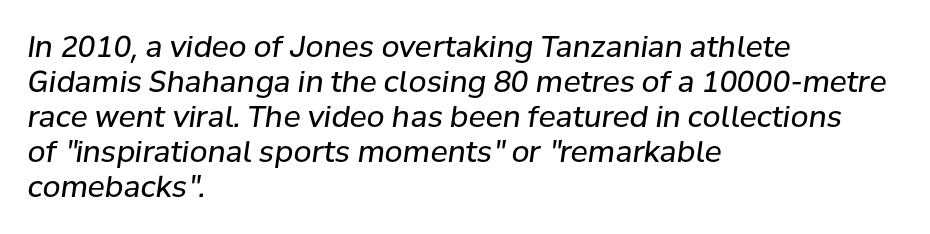
Q: Is the text bold? A: No.
Q: Is the text italic (slanted)? A: Yes, it leans right by about 8 degrees.
Q: Is the text underlined? A: No.
Q: How is the paragraph aligned? A: Left-aligned.
Q: Is the spacing between letters normal or unusually wide? A: Normal.
Q: Width (condensed, normal, or wide)? A: Normal.
Q: Stroke contrast? A: Low.
Q: x-height? A: Medium.
Q: Monospaced? A: No.
